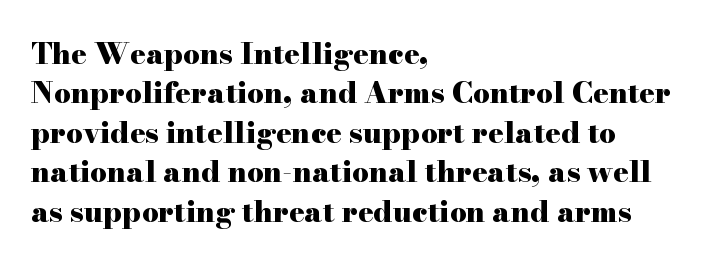
Italic: no, the glyphs are upright roman. Rows of type keep a routine distance in the vertical direction. Glance below the letters and you will spot only blank space. Varying glyph widths throughout — classic text-font behaviour.
